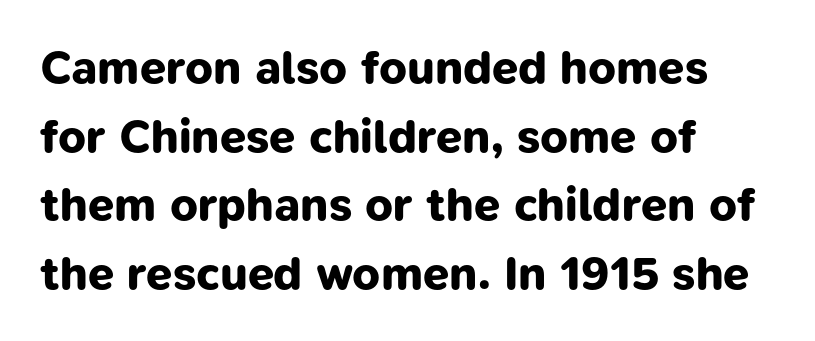
Q: Is the text bold? A: Yes.
Q: Is the typeface a serif or a sans-serif typeface? A: Sans-serif.
Q: Is the text underlined? A: No.
Q: How is the paragraph aligned? A: Left-aligned.
Q: Is the spacing between letters normal or unusually wide? A: Normal.
Q: Is the spacing between lines tight, normal or loose? A: Normal.
Q: Width (condensed, normal, or wide)? A: Normal.
Q: Stroke contrast? A: Low.
Q: x-height? A: Medium.
Q: Monospaced? A: No.
